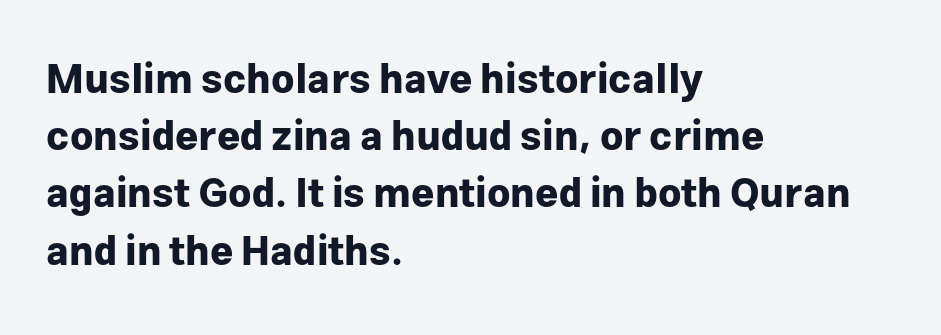
The image shows 40 px bold sans-serif type, upright; set left-aligned, normal line spacing (1.43x), normal letter spacing, not underlined; low stroke contrast and a medium x-height.
